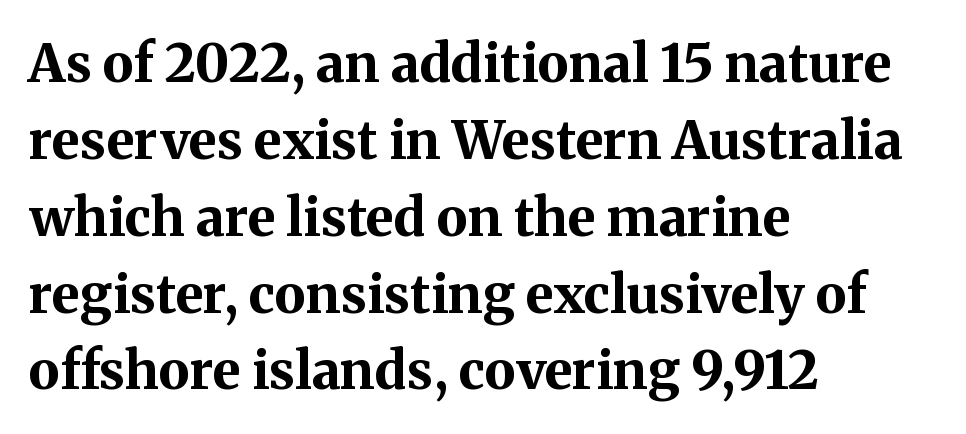
Are there feet on the stems? There are — it's a serif. These lines were composed using upright roman letters. Descender tails drop into unmarked territory. You could call the tracking neutral — neither tight nor loose.
